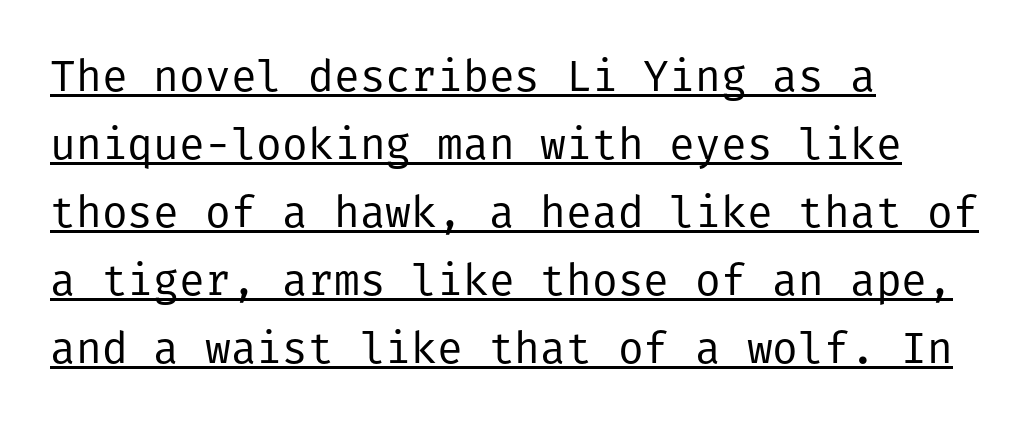
The image shows 43 px regular-weight sans-serif type, upright; set left-aligned, normal line spacing (1.58x), normal letter spacing, underlined; low stroke contrast and a medium x-height.
